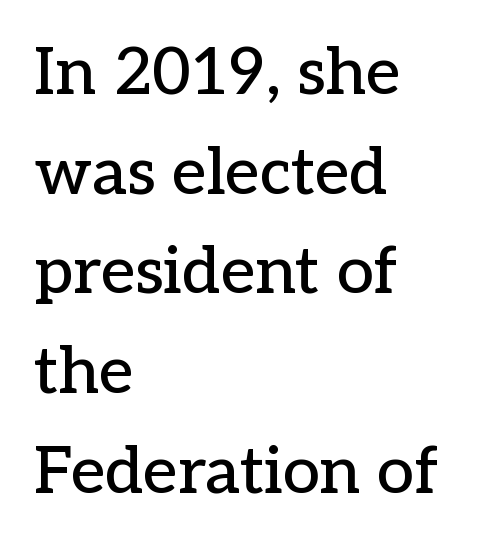
{"serif": "yes", "italic": "no", "width": "normal", "stroke_contrast": "low", "x_height": "medium", "monospaced": "no", "underline": "no", "align": "left", "line_spacing": "normal", "line_spacing_ratio": 1.51, "letter_spacing": "normal", "letter_spacing_em": 0.0, "glyph_px": 66}
